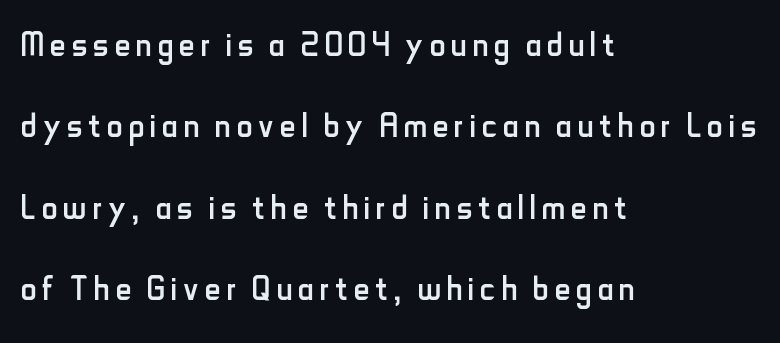
The image shows 44 px regular-weight, condensed sans-serif type, upright; set left-aligned, line spacing 1.85x, not underlined; low stroke contrast and a small x-height.
